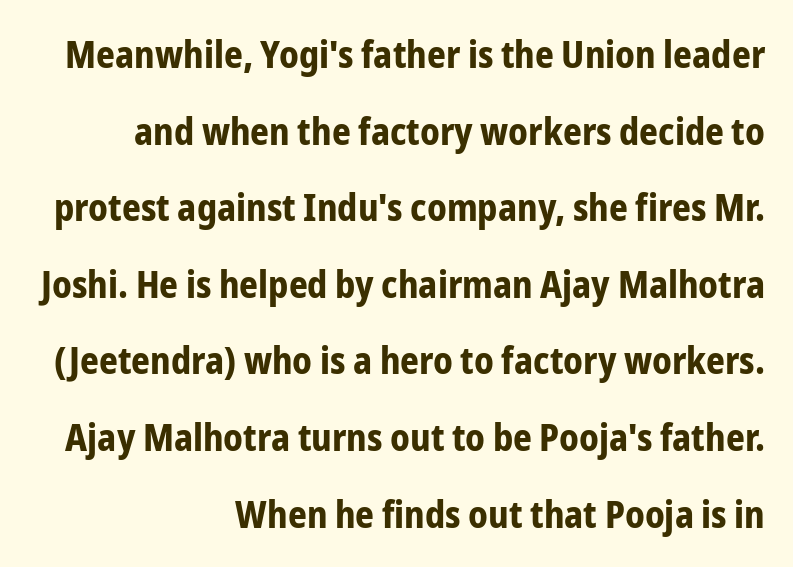
Q: Is the text bold? A: Yes.
Q: Is the text italic (slanted)? A: No, it is upright.
Q: Is the typeface a serif or a sans-serif typeface? A: Sans-serif.
Q: Is the text underlined? A: No.
Q: How is the paragraph aligned? A: Right-aligned.
Q: Is the spacing between letters normal or unusually wide? A: Normal.
Q: Is the spacing between lines tight, normal or loose? A: Loose.
Q: Width (condensed, normal, or wide)? A: Condensed.
Q: Stroke contrast? A: Low.
Q: x-height? A: Medium.
Q: Monospaced? A: No.
